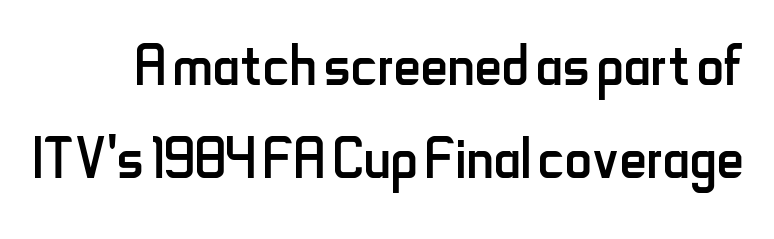
Q: Is the text bold? A: No.
Q: Is the text italic (slanted)? A: No, it is upright.
Q: Is the typeface a serif or a sans-serif typeface? A: Sans-serif.
Q: Is the text underlined? A: No.
Q: Is the spacing between letters normal or unusually wide? A: Normal.
Q: Width (condensed, normal, or wide)? A: Condensed.
Q: Stroke contrast? A: Low.
Q: x-height? A: Small.
Q: Monospaced? A: No.
